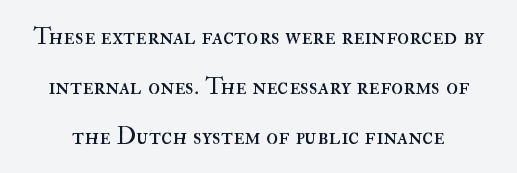
Stems here are at most as thick as an everyday book face. A great deal of white space separates one row of letters from the next. Only glyphs here, with clear space below each row. Spacing between characters is what you'd get straight out of the box. Quick note: not italic, upright.
